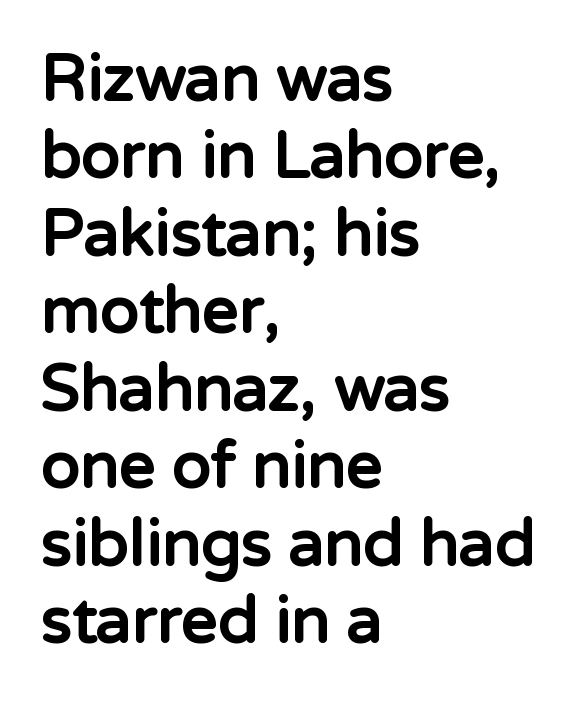
Examine the stroke ends and you'll find no serifs. Designer's note — italics off, roman on. Rule under the text: the space is simply empty. The rendering uses natural spacing where letterforms have individual widths. This is heavy type, rendered in bold.
